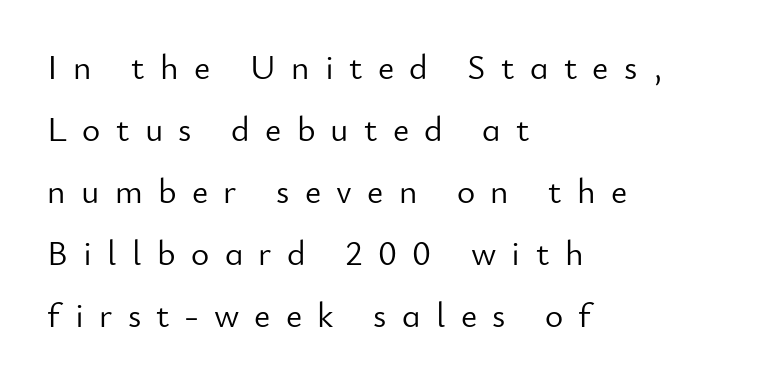
Q: Is the text bold? A: No.
Q: Is the text italic (slanted)? A: No, it is upright.
Q: Is the typeface a serif or a sans-serif typeface? A: Sans-serif.
Q: Is the text underlined? A: No.
Q: How is the paragraph aligned? A: Left-aligned.
Q: Is the spacing between letters normal or unusually wide? A: Unusually wide.
Q: Width (condensed, normal, or wide)? A: Normal.
Q: Stroke contrast? A: Low.
Q: x-height? A: Small.
Q: Monospaced? A: No.
